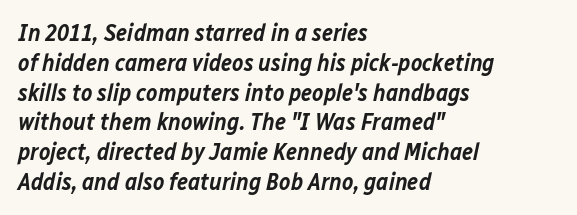
Q: Is the text bold? A: Semi-bold.
Q: Is the text italic (slanted)? A: Yes, it leans right by about 12 degrees.
Q: Is the text underlined? A: No.
Q: How is the paragraph aligned? A: Left-aligned.
Q: Is the spacing between letters normal or unusually wide? A: Normal.
